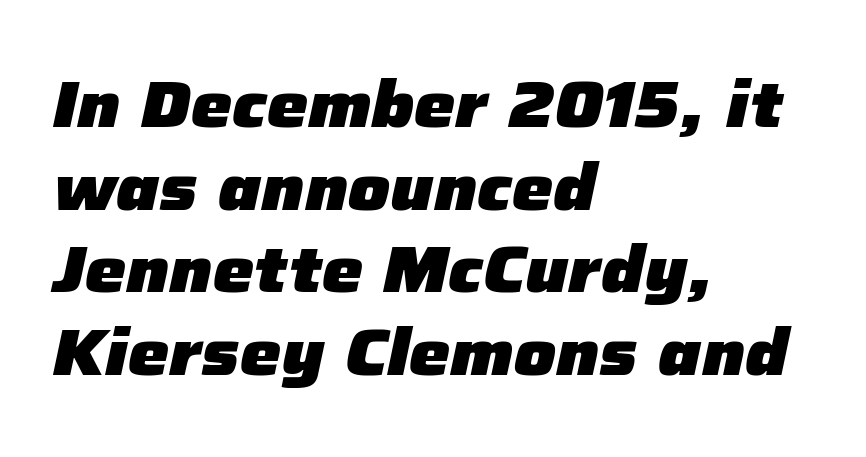
{"italic": "yes", "lean": "right", "slant_degrees": 12, "bold": "yes", "weight": "heavy", "width": "normal", "stroke_contrast": "low", "x_height": "medium", "monospaced": "no", "underline": "no", "align": "left", "line_spacing": "normal", "line_spacing_ratio": 1.27, "letter_spacing": "normal", "letter_spacing_em": 0.0, "glyph_px": 65}
